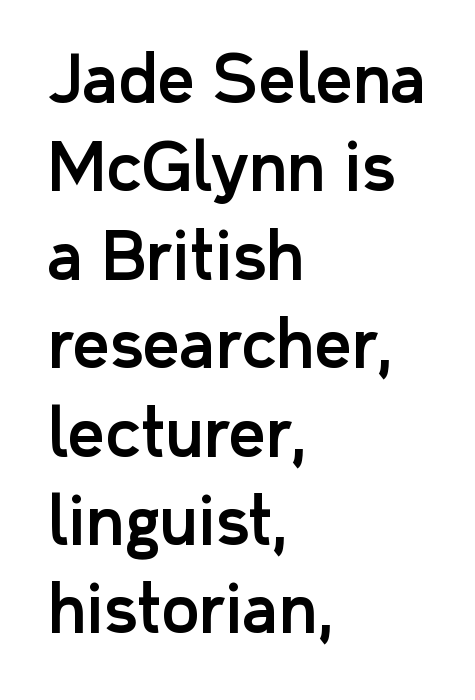
Q: Is the text italic (slanted)? A: No, it is upright.
Q: Is the typeface a serif or a sans-serif typeface? A: Sans-serif.
Q: Is the text underlined? A: No.
Q: How is the paragraph aligned? A: Left-aligned.
Q: Is the spacing between letters normal or unusually wide? A: Normal.
Q: Is the spacing between lines tight, normal or loose? A: Normal.
Q: Width (condensed, normal, or wide)? A: Normal.
Q: Stroke contrast? A: Low.
Q: x-height? A: Medium.
Q: Monospaced? A: No.
